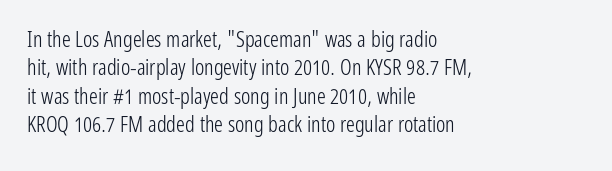
{"italic": "no", "bold": "no", "underline": "no", "align": "left", "line_spacing": "normal", "line_spacing_ratio": 1.29, "letter_spacing": "normal", "letter_spacing_em": 0.0, "glyph_px": 22}
